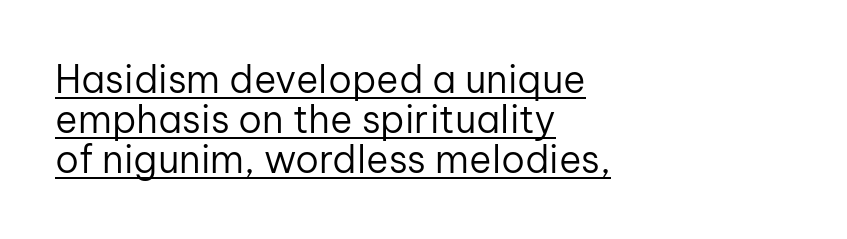
Q: Is the text bold? A: No.
Q: Is the text italic (slanted)? A: No, it is upright.
Q: Is the typeface a serif or a sans-serif typeface? A: Sans-serif.
Q: Is the text underlined? A: Yes.
Q: How is the paragraph aligned? A: Left-aligned.
Q: Is the spacing between letters normal or unusually wide? A: Normal.
Q: Is the spacing between lines tight, normal or loose? A: Tight.
Q: Width (condensed, normal, or wide)? A: Normal.
Q: Stroke contrast? A: Low.
Q: x-height? A: Medium.
Q: Monospaced? A: No.
